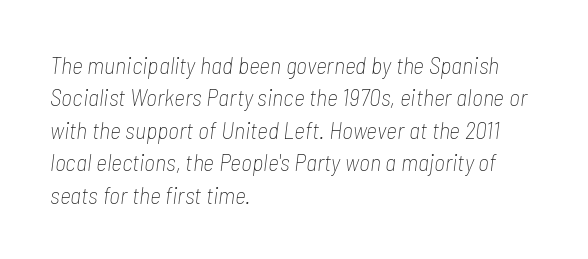
Italic? Definitely — the glyphs are oblique. This block has exactly the height ordinary leading produces. Letter spacing: default. One-word summary of the alignment: left. Unbolded letterforms with no extra heft. The words here are not underlined.
